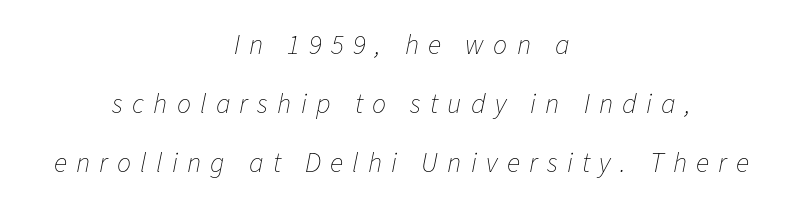
{"italic": "yes", "lean": "right", "slant_degrees": 11, "bold": "no", "weight": "thin", "width": "normal", "stroke_contrast": "low", "x_height": "medium", "monospaced": "no", "underline": "no", "align": "center", "line_spacing": "loose", "line_spacing_ratio": 2.1, "letter_spacing": "wide", "letter_spacing_em": 0.33, "glyph_px": 28}
